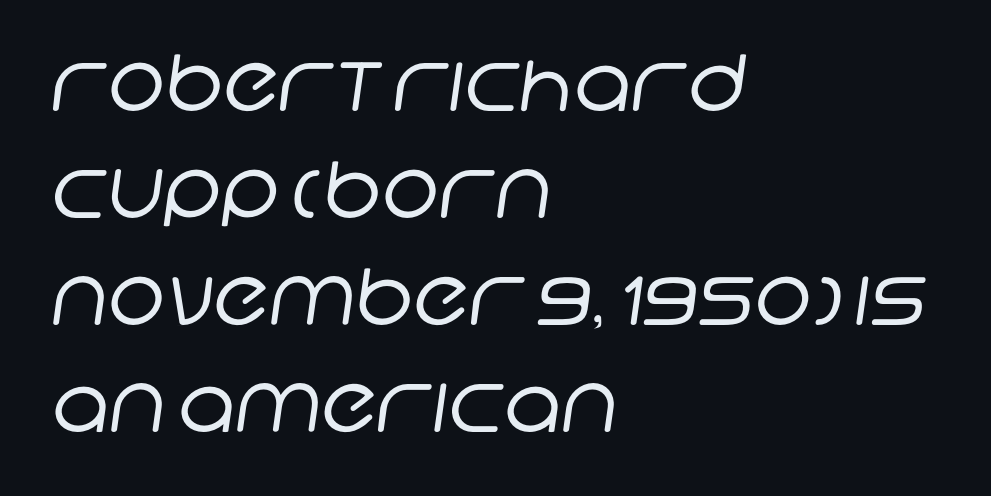
Q: Is the text bold? A: No.
Q: Is the typeface a serif or a sans-serif typeface? A: Sans-serif.
Q: Is the text underlined? A: No.
Q: How is the paragraph aligned? A: Left-aligned.
Q: Is the spacing between letters normal or unusually wide? A: Normal.
Q: Is the spacing between lines tight, normal or loose? A: Normal.
Q: Width (condensed, normal, or wide)? A: Normal.
Q: Stroke contrast? A: Low.
Q: x-height? A: Large.
Q: Monospaced? A: No.
